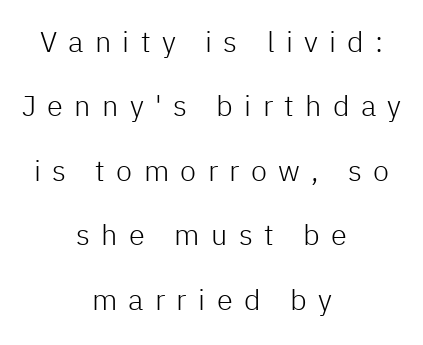
{"serif": "no", "italic": "no", "bold": "no", "weight": "light", "width": "normal", "stroke_contrast": "low", "x_height": "medium", "monospaced": "no", "underline": "no", "align": "center", "line_spacing": "loose", "line_spacing_ratio": 2.22, "letter_spacing": "wide", "letter_spacing_em": 0.39, "glyph_px": 29}
